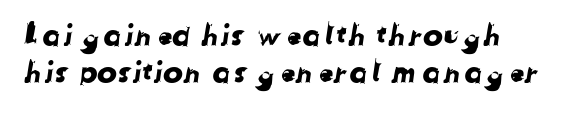
Q: Is the typeface a serif or a sans-serif typeface? A: Sans-serif.
Q: Is the text underlined? A: No.
Q: How is the paragraph aligned? A: Left-aligned.
Q: Is the spacing between letters normal or unusually wide? A: Normal.
Q: Width (condensed, normal, or wide)? A: Normal.
Q: Stroke contrast? A: Low.
Q: x-height? A: Medium.
Q: Monospaced? A: No.
